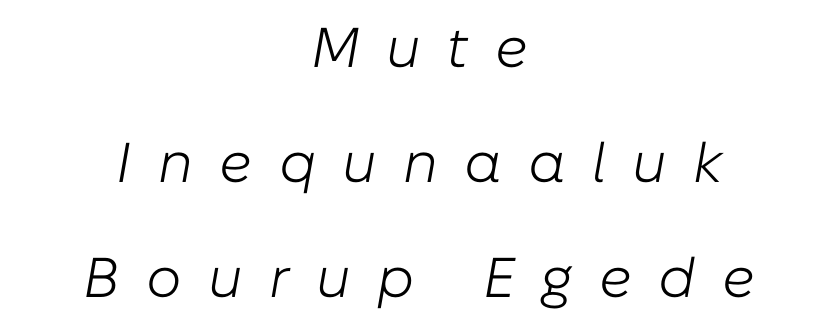
The image shows 56 px light type, italic (leaning right); set centered, loose line spacing (2.05x), unusually wide letter spacing (+0.47 em), not underlined; low stroke contrast and a medium x-height.
